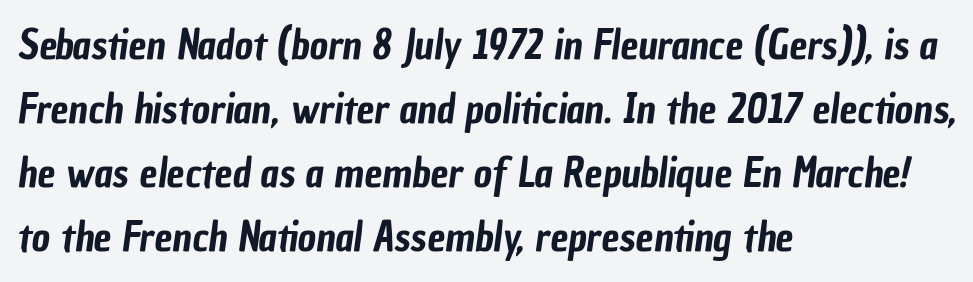
Q: Is the typeface a serif or a sans-serif typeface? A: Sans-serif.
Q: Is the text underlined? A: No.
Q: How is the paragraph aligned? A: Left-aligned.
Q: Is the spacing between letters normal or unusually wide? A: Normal.
Q: Is the spacing between lines tight, normal or loose? A: Normal.
Q: Width (condensed, normal, or wide)? A: Condensed.
Q: Stroke contrast? A: Low.
Q: x-height? A: Medium.
Q: Monospaced? A: No.
